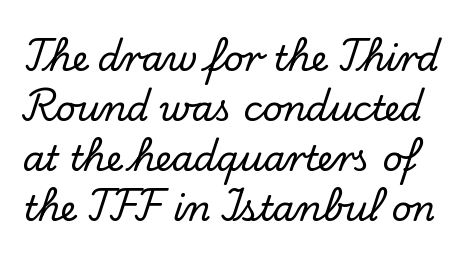
Classification — serif. Each row of text sits above clean, open space. Notice how descenders clear the ascenders below comfortably — that's standard leading. Here the glyphs are tracked normally, forming tight word shapes.
